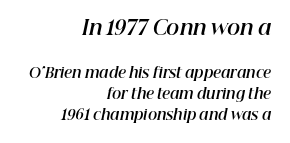
Q: Is the text bold? A: Yes.
Q: Is the text italic (slanted)? A: Yes, it leans right by about 12 degrees.
Q: Is the text underlined? A: No.
Q: How is the paragraph aligned? A: Right-aligned.
Q: Is the spacing between letters normal or unusually wide? A: Normal.
Q: Is the spacing between lines tight, normal or loose? A: Normal.
Q: Which block of text is set in a larger size, the first (top) or the second (bottom)? A: The first (top) one.
